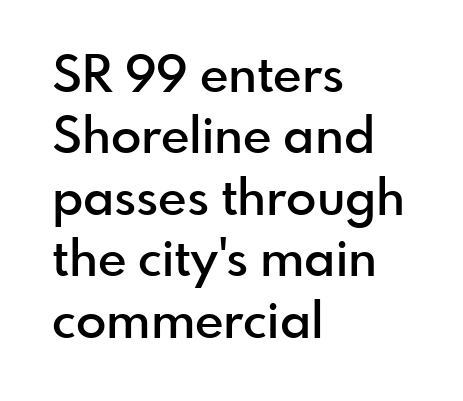
The image shows 50 px semibold sans-serif type, upright; set left-aligned, line spacing 1.23x, normal letter spacing, not underlined; a small x-height.
